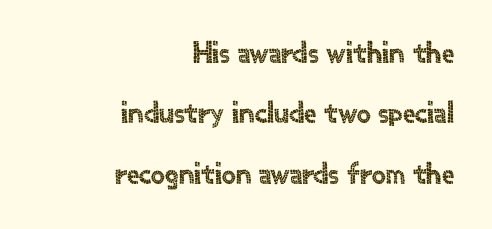
{"serif": "no", "italic": "no", "width": "normal", "x_height": "small", "monospaced": "no", "underline": "no", "align": "right", "line_spacing": "loose", "line_spacing_ratio": 1.95, "letter_spacing": "normal", "letter_spacing_em": 0.0, "glyph_px": 31}
